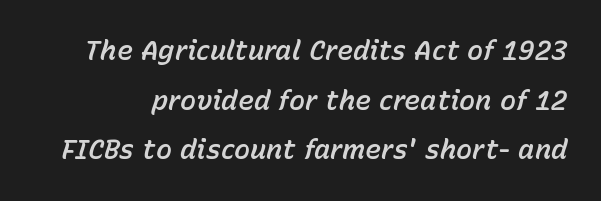
Q: Is the text italic (slanted)? A: Yes, it leans right by about 15 degrees.
Q: Is the text underlined? A: No.
Q: Is the spacing between letters normal or unusually wide? A: Normal.
